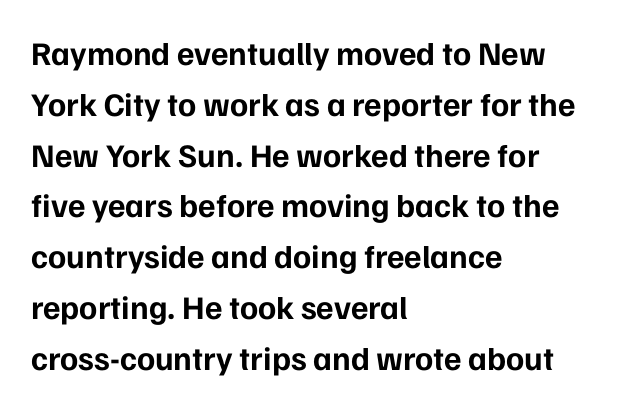
Q: Is the text bold? A: Yes.
Q: Is the text italic (slanted)? A: No, it is upright.
Q: Is the typeface a serif or a sans-serif typeface? A: Sans-serif.
Q: Is the text underlined? A: No.
Q: How is the paragraph aligned? A: Left-aligned.
Q: Is the spacing between letters normal or unusually wide? A: Normal.
Q: Is the spacing between lines tight, normal or loose? A: Normal.
Q: Width (condensed, normal, or wide)? A: Normal.
Q: Stroke contrast? A: Low.
Q: x-height? A: Medium.
Q: Monospaced? A: No.
